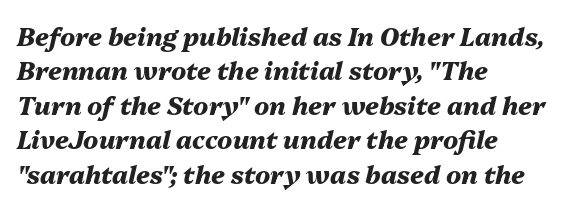
Q: Is the text bold? A: Yes.
Q: Is the text italic (slanted)? A: Yes, it leans right by about 13 degrees.
Q: Is the text underlined? A: No.
Q: How is the paragraph aligned? A: Left-aligned.
Q: Is the spacing between letters normal or unusually wide? A: Normal.
Q: Is the spacing between lines tight, normal or loose? A: Normal.
